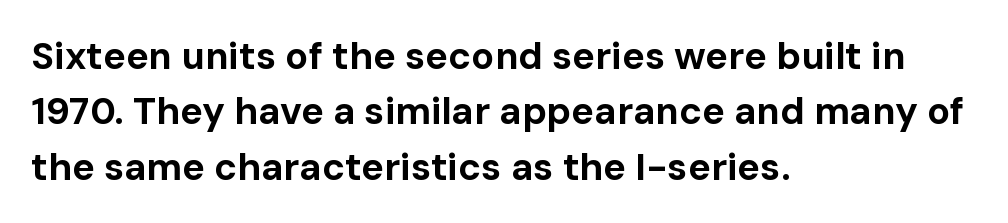
Q: Is the text bold? A: Yes.
Q: Is the text italic (slanted)? A: No, it is upright.
Q: Is the typeface a serif or a sans-serif typeface? A: Sans-serif.
Q: Is the text underlined? A: No.
Q: How is the paragraph aligned? A: Left-aligned.
Q: Is the spacing between letters normal or unusually wide? A: Normal.
Q: Is the spacing between lines tight, normal or loose? A: Normal.
Q: Width (condensed, normal, or wide)? A: Normal.
Q: Stroke contrast? A: Low.
Q: x-height? A: Medium.
Q: Monospaced? A: No.
